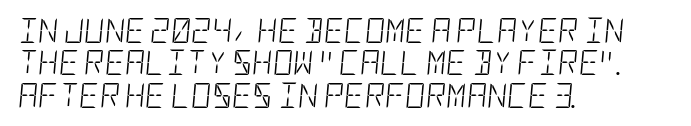
Q: Is the text bold? A: No.
Q: Is the text italic (slanted)? A: Yes, it leans right by about 5 degrees.
Q: Is the text underlined? A: No.
Q: How is the paragraph aligned? A: Left-aligned.
Q: Is the spacing between letters normal or unusually wide? A: Normal.
Q: Is the spacing between lines tight, normal or loose? A: Normal.
